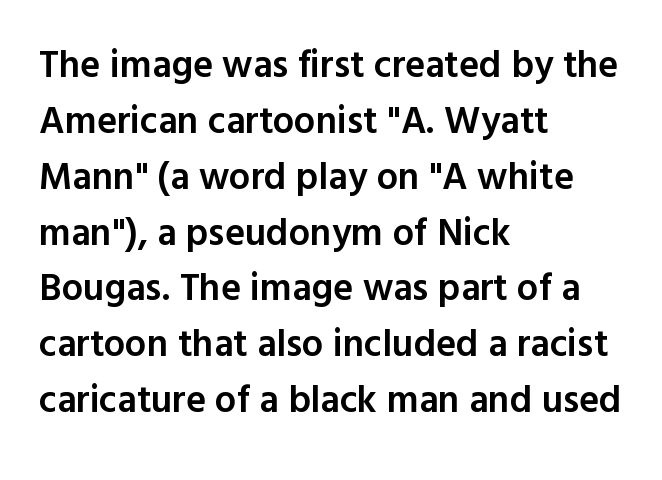
The gaps between neighbouring characters are ordinary and unremarkable. The letters are semibold — heavier than regular but short of a full bold. The letters advance in unequal steps, a hallmark of proportional type. The rows are spaced the way most documents space them. Regarding serifs, this sample does without them. Unmarked baselines from the first word to the last.
